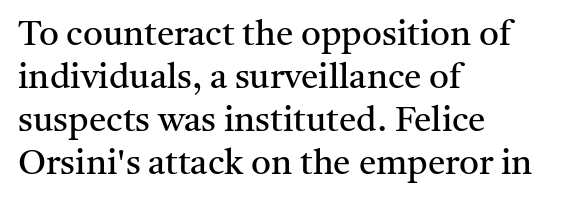
{"serif": "yes", "italic": "no", "bold": "no", "weight": "regular", "width": "normal", "stroke_contrast": "medium", "x_height": "medium", "monospaced": "no", "underline": "no", "align": "left", "line_spacing_ratio": 1.23, "letter_spacing": "normal", "letter_spacing_em": 0.0, "glyph_px": 35}
